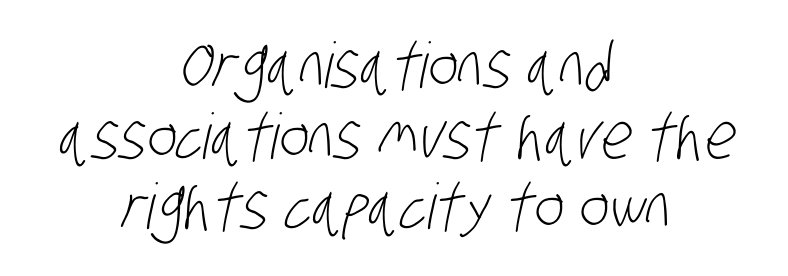
Casual observation: everything's sitting right in the middle. Note the varied advance widths — an 'i' is clearly narrower than an 'm'. Heaviness? Minimal to ordinary, like unemphasized prose. This rendering employs a face without finishing strokes, i.e., a sans-serif. Notice how descenders almost collide with the ascenders below — that's tight leading. Compared with typical body copy, the letter spacing here is the same.
